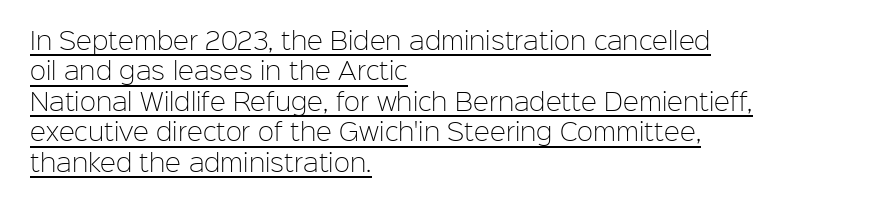
Q: Is the text bold? A: No.
Q: Is the text italic (slanted)? A: No, it is upright.
Q: Is the text underlined? A: Yes.
Q: How is the paragraph aligned? A: Left-aligned.
Q: Is the spacing between letters normal or unusually wide? A: Normal.
Q: Is the spacing between lines tight, normal or loose? A: Normal.
